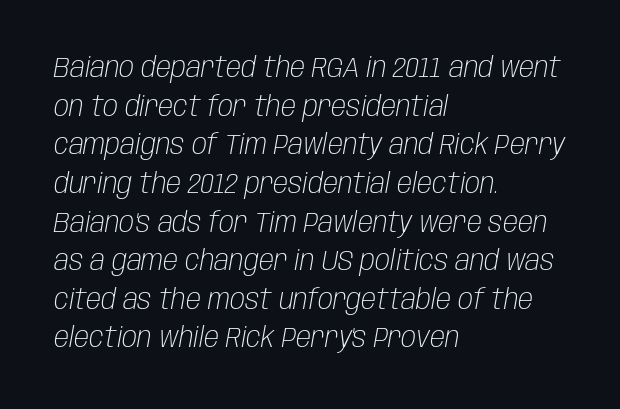
{"italic": "yes", "lean": "right", "slant_degrees": 10, "bold": "no", "weight": "light", "width": "condensed", "stroke_contrast": "low", "x_height": "large", "monospaced": "no", "underline": "no", "align": "left", "line_spacing": "normal", "line_spacing_ratio": 1.38, "letter_spacing": "normal", "letter_spacing_em": 0.0, "glyph_px": 28}
